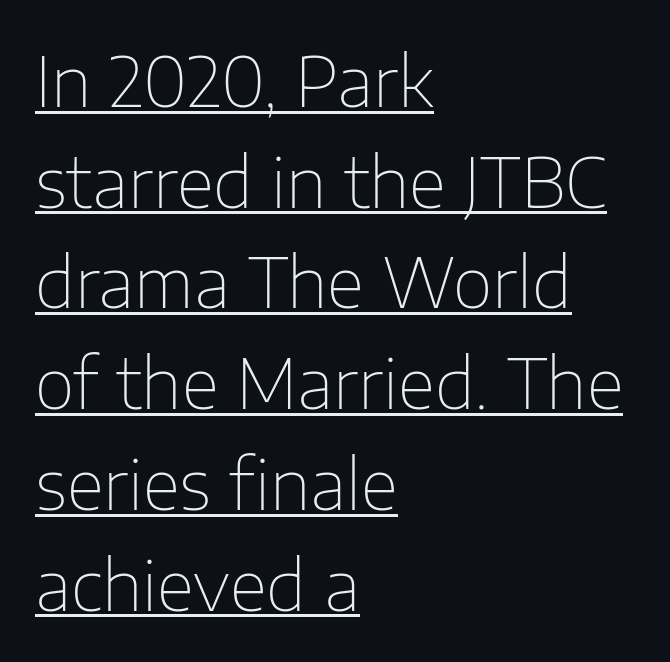
The image shows 69 px thin sans-serif type, upright; set left-aligned, normal line spacing (1.46x), normal letter spacing, underlined; low stroke contrast and a medium x-height.
